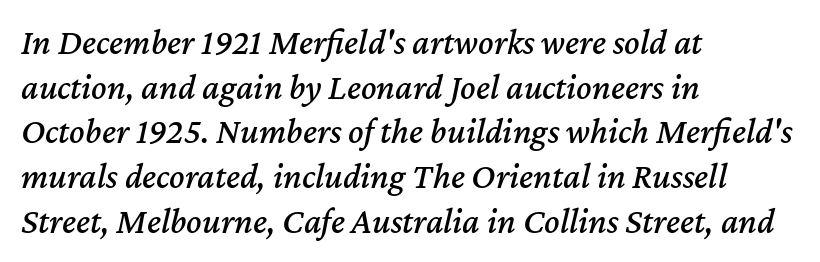
{"italic": "yes", "lean": "right", "slant_degrees": 12, "width": "normal", "stroke_contrast": "medium", "x_height": "medium", "monospaced": "no", "underline": "no", "align": "left", "line_spacing_ratio": 1.24, "letter_spacing": "normal", "letter_spacing_em": 0.0, "glyph_px": 36}
